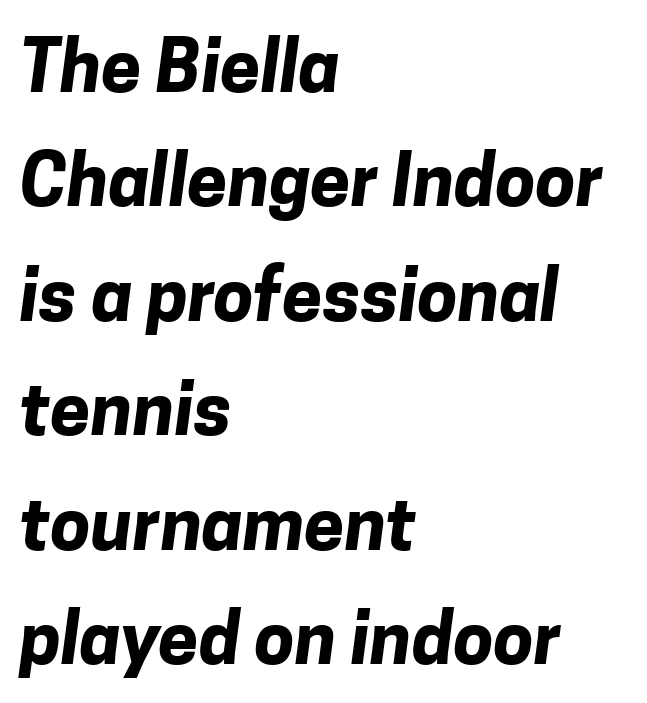
The rendering uses natural spacing where letterforms have individual widths. The rendering anchors every line to the left-hand side. The lines sit at an ordinary, default distance from one another. Look at the tracking — it's just the regular setting, nothing added.
